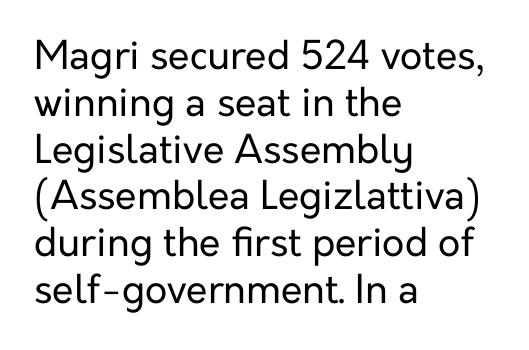
The ragged edge is on the right, which tells us the setting is flush left. Clear beneath every line of the passage. The letters advance in unequal steps, a hallmark of proportional type. Short note: letters normally spaced.
